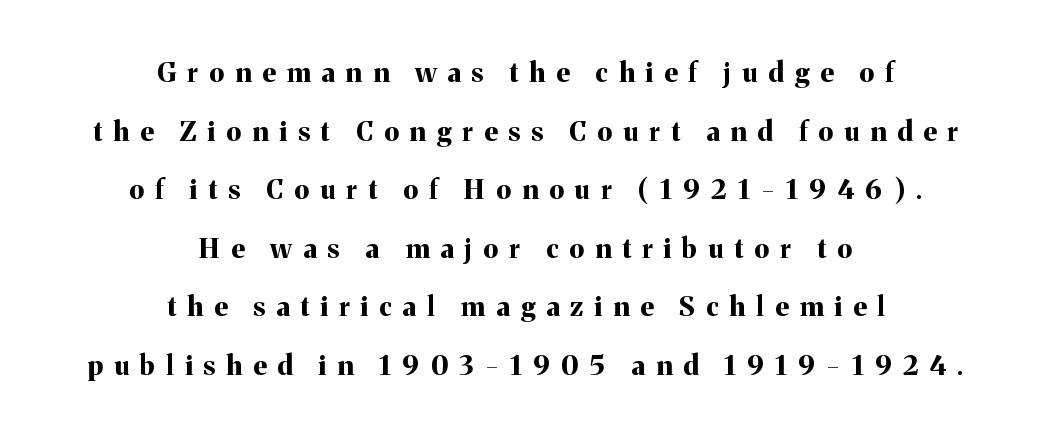
{"italic": "no", "bold": "yes", "underline": "no", "align": "center", "line_spacing": "loose", "line_spacing_ratio": 2.17, "letter_spacing": "wide", "letter_spacing_em": 0.41, "glyph_px": 27}
